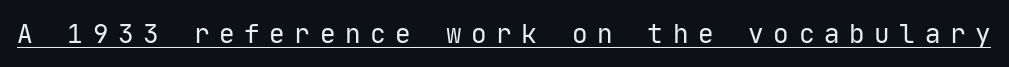
Q: Is the text bold? A: No.
Q: Is the text italic (slanted)? A: No, it is upright.
Q: Is the text underlined? A: Yes.
Q: Is the spacing between letters normal or unusually wide? A: Unusually wide.
